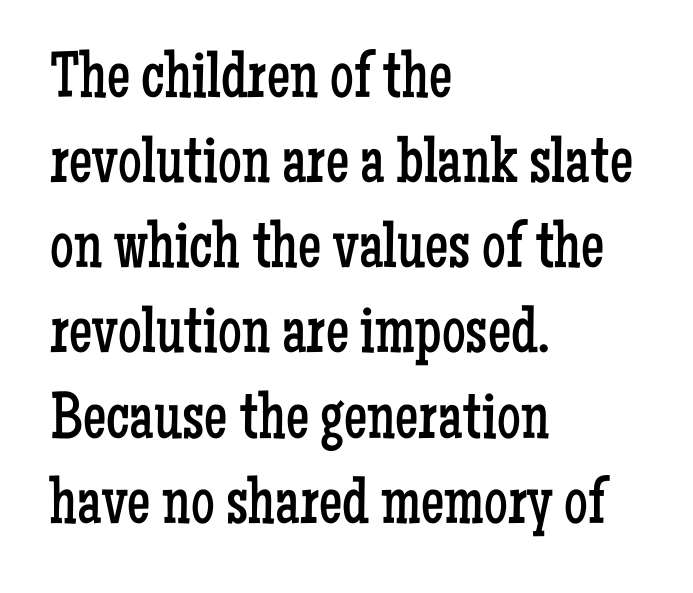
The image shows 66 px regular-weight, condensed serif type, upright; set left-aligned, normal line spacing (1.29x), normal letter spacing, not underlined; low stroke contrast and a medium x-height.
